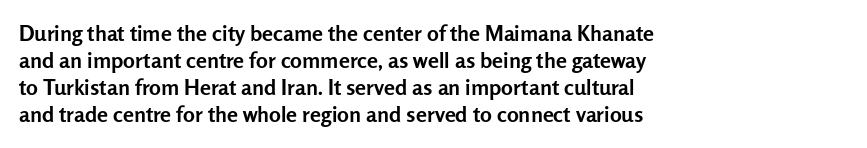
The setting favours the left margin, as ordinary paragraphs usually do. The strip under each line holds only bare page. Every letter is thick-stroked: bold, no question. In terms of posture, this sample is upright. Is the letter spacing exaggerated? No — it looks like the ordinary default.
